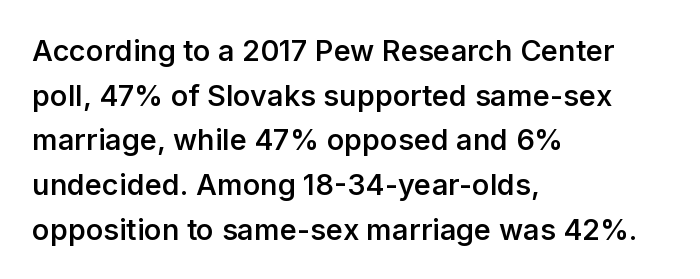
{"serif": "no", "italic": "no", "bold": "semi", "weight": "semibold", "width": "normal", "stroke_contrast": "low", "x_height": "medium", "monospaced": "no", "underline": "no", "align": "left", "line_spacing": "normal", "line_spacing_ratio": 1.54, "letter_spacing": "normal", "letter_spacing_em": 0.0, "glyph_px": 29}
